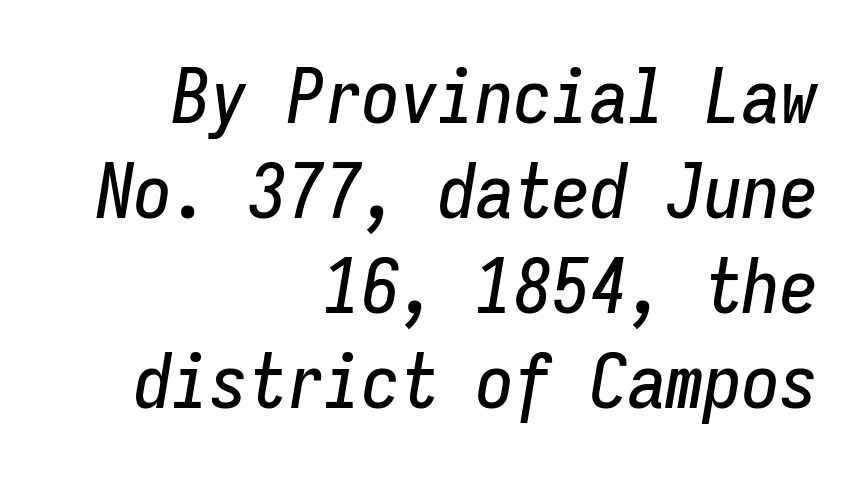
The image shows 76 px condensed type, italic (leaning right), monospaced; set right-aligned, normal line spacing (1.25x), normal letter spacing, not underlined; low stroke contrast and a medium x-height.
